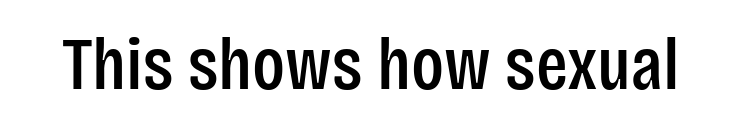
A sans-serif font was chosen for this passage. Unmarked baselines from the first word to the last. These lines are rendered in a variable-pitch font. If you drew a line through each stem, it would be perfectly vertical.
